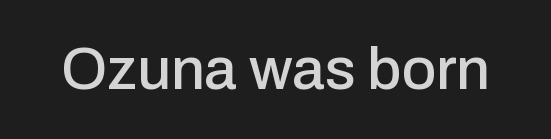
Q: Is the text italic (slanted)? A: No, it is upright.
Q: Is the typeface a serif or a sans-serif typeface? A: Sans-serif.
Q: Is the text underlined? A: No.
Q: Is the spacing between letters normal or unusually wide? A: Normal.
Q: Width (condensed, normal, or wide)? A: Normal.
Q: Stroke contrast? A: Low.
Q: x-height? A: Medium.
Q: Monospaced? A: No.
